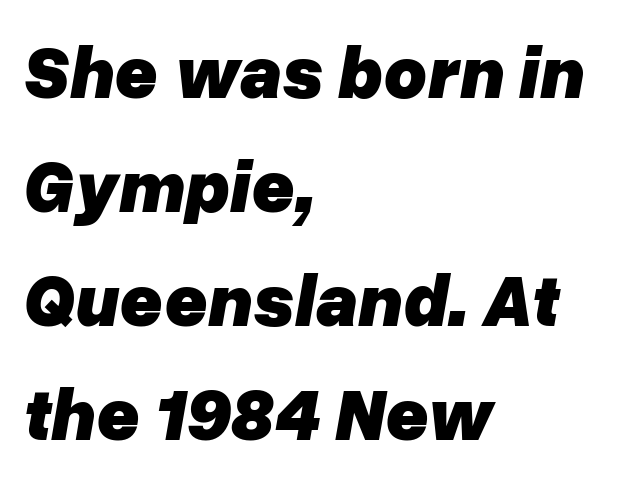
The image shows 74 px heavy type, italic (leaning right); set left-aligned, normal line spacing (1.54x), normal letter spacing, not underlined; low stroke contrast and a medium x-height.
